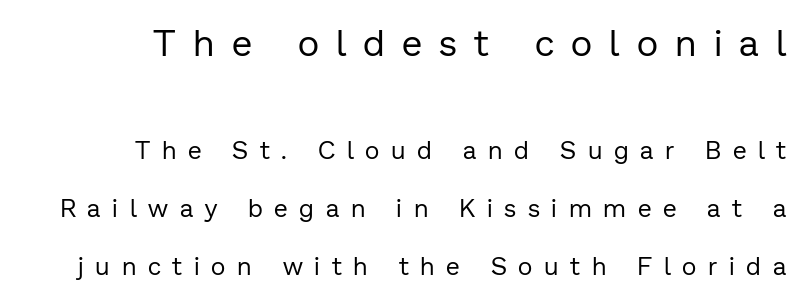
{"serif": "no", "italic": "no", "bold": "no", "weight": "regular", "width": "normal", "stroke_contrast": "low", "x_height": "medium", "monospaced": "no", "underline": "no", "align": "right", "line_spacing": "loose", "line_spacing_ratio": 2.31, "letter_spacing": "wide", "letter_spacing_em": 0.47, "larger_block": "first", "size_ratio": 1.48, "glyph_px": 37}
